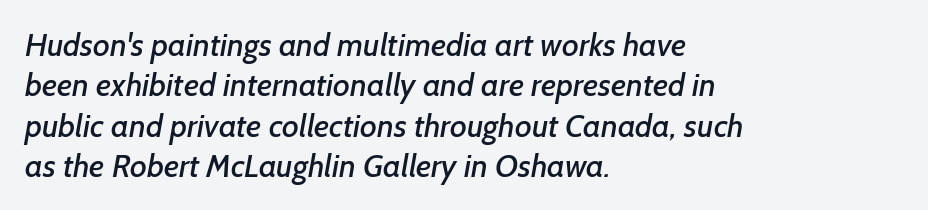
{"serif": "no", "width": "normal", "stroke_contrast": "low", "x_height": "medium", "monospaced": "no", "underline": "no", "align": "left", "line_spacing": "normal", "line_spacing_ratio": 1.26, "letter_spacing": "normal", "letter_spacing_em": 0.0, "glyph_px": 32}
